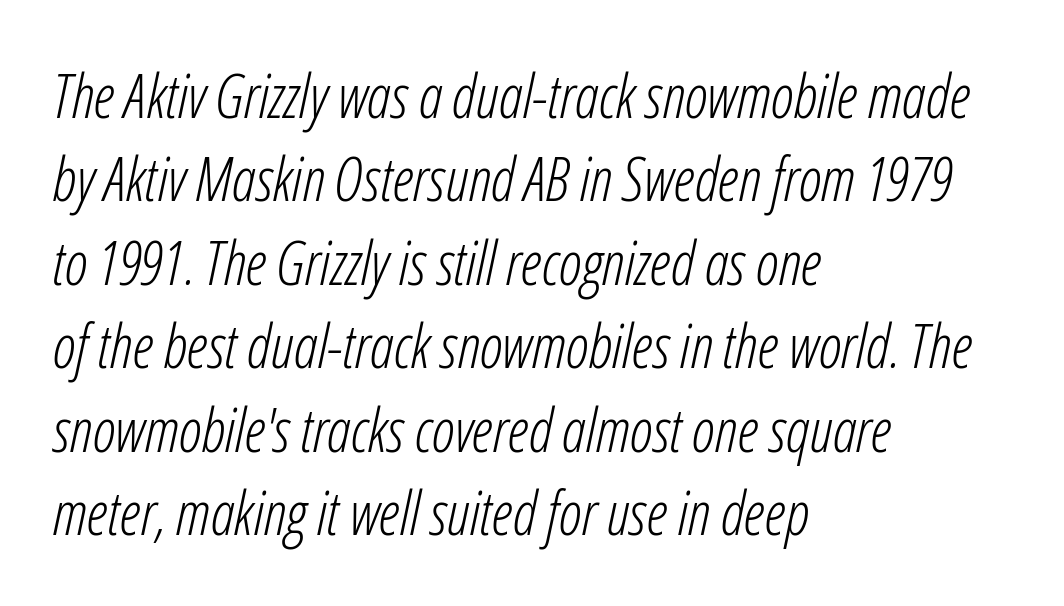
The image shows 60 px light, condensed type, italic (leaning right); set left-aligned, normal line spacing (1.39x), normal letter spacing, not underlined; low stroke contrast and a medium x-height.
